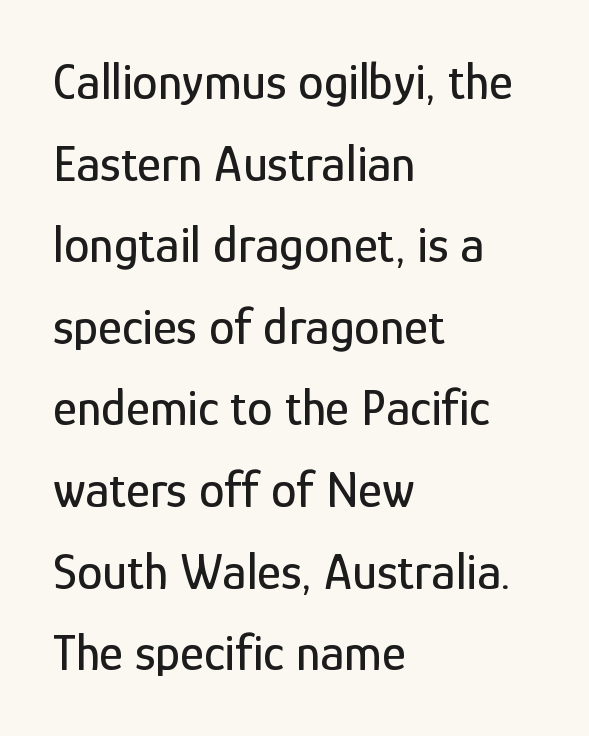
These lines are composed in type without serifs. The designer left line spacing at the default. Quick note: not italic, upright. Note the varied advance widths — an 'i' is clearly narrower than an 'm'. Descenders hang freely into open space. This rendering leaves character spacing at its baseline value.
